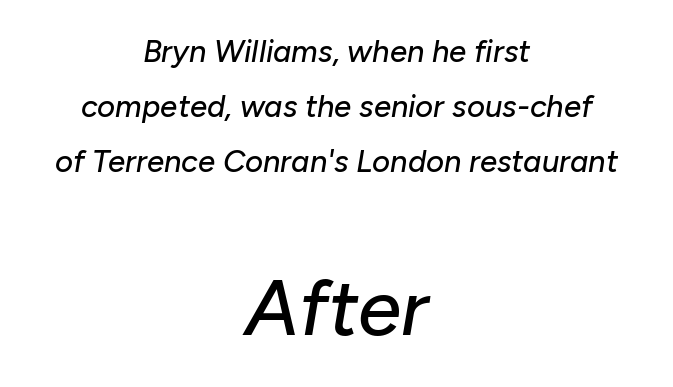
The image shows 78 px text type, italic (leaning right); set centered, line spacing 1.78x, normal letter spacing, not underlined; the second (bottom) block is 2.52x larger; low stroke contrast and a medium x-height.
